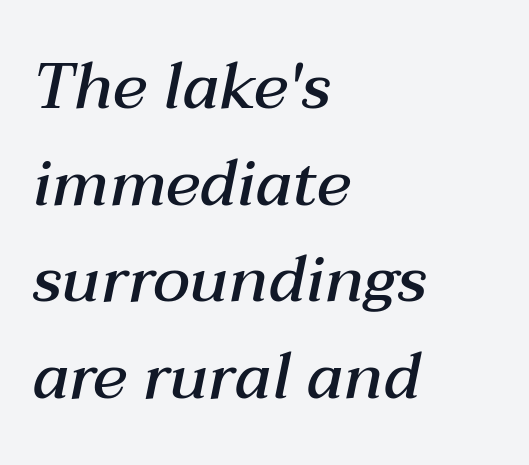
The image shows 64 px semibold type, italic (leaning right); set left-aligned, normal line spacing (1.51x), normal letter spacing, not underlined; medium stroke contrast and a medium x-height.
